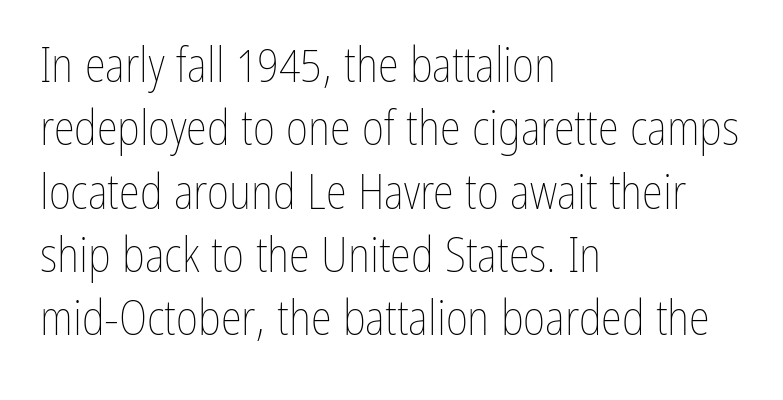
Q: Is the text bold? A: No.
Q: Is the text italic (slanted)? A: No, it is upright.
Q: Is the text underlined? A: No.
Q: How is the paragraph aligned? A: Left-aligned.
Q: Is the spacing between letters normal or unusually wide? A: Normal.
Q: Is the spacing between lines tight, normal or loose? A: Normal.
Q: Width (condensed, normal, or wide)? A: Condensed.
Q: Stroke contrast? A: Low.
Q: x-height? A: Medium.
Q: Monospaced? A: No.
